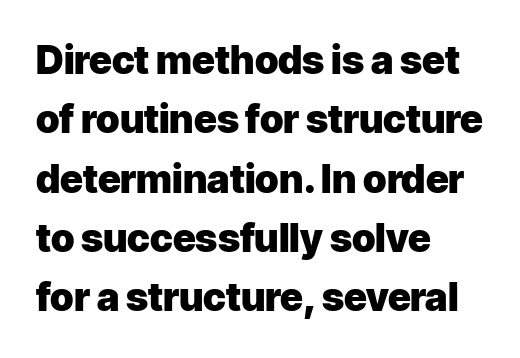
A typesetter would call this proportional, since set widths differ per character. Does the leading feel generous? No, just average. The baseline area is clear. The typeface chosen for these lines omits serifs. How heavy is the stroke? Heavy — this is a bold. Rendered with straight, roman letterforms.
